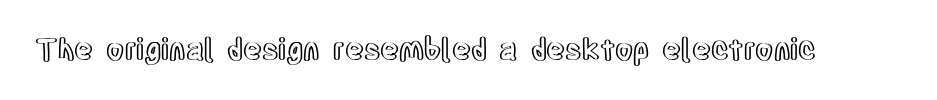
The image shows 29 px condensed type, upright; set normal letter spacing, not underlined; a large x-height.
